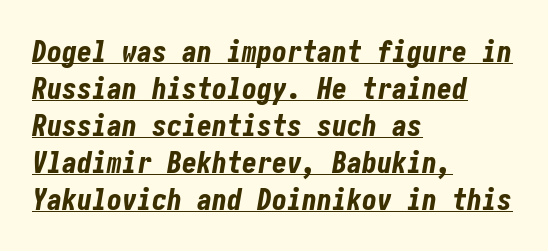
The image shows 30 px bold, condensed type, italic (leaning right); set left-aligned, line spacing 1.23x, normal letter spacing, underlined; low stroke contrast and a medium x-height.
